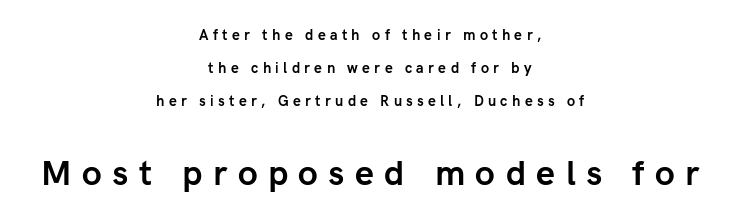
Q: Is the text bold? A: Yes.
Q: Is the text italic (slanted)? A: No, it is upright.
Q: Is the typeface a serif or a sans-serif typeface? A: Sans-serif.
Q: Is the text underlined? A: No.
Q: How is the paragraph aligned? A: Centered.
Q: Is the spacing between letters normal or unusually wide? A: Unusually wide.
Q: Is the spacing between lines tight, normal or loose? A: Loose.
Q: Which block of text is set in a larger size, the first (top) or the second (bottom)? A: The second (bottom) one.
Q: Width (condensed, normal, or wide)? A: Normal.
Q: Stroke contrast? A: Low.
Q: x-height? A: Medium.
Q: Monospaced? A: No.
